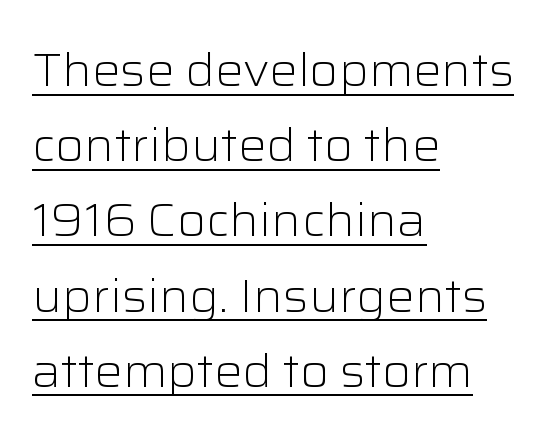
Note the varied advance widths — an 'i' is clearly narrower than an 'm'. Does the copy run flush right? No — it runs flush left. In designer terms, the underline attribute is active on this setting. Standard letterfit; no display-style spreading of the glyphs. This is the regular roman posture of the typeface. Heft: none added — not bold.
